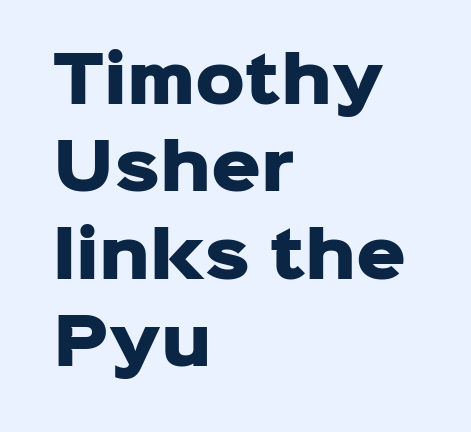
No feet cap the strokes, marking this as sans-serif type. The words here are not underlined. Ordinary non-slanted type is in use. Quick note: interline space is typical.
